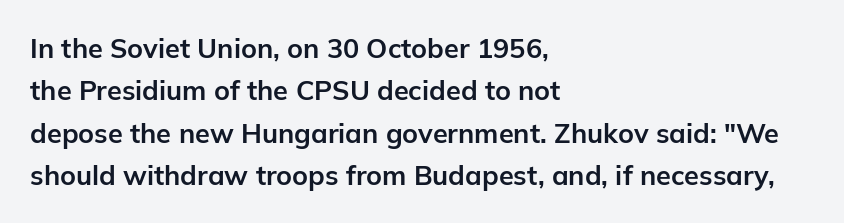
{"italic": "no", "bold": "yes", "underline": "no", "align": "left", "line_spacing": "normal", "line_spacing_ratio": 1.57, "letter_spacing": "normal", "letter_spacing_em": 0.0, "glyph_px": 27}
